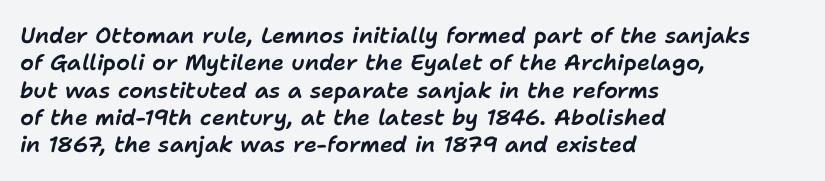
Compared with typical body copy, the letter spacing here is the same. Emphasis-style slanted type is in use. Caption: multi-line text, flush left, ragged right. Has an underline been added? It has not.
